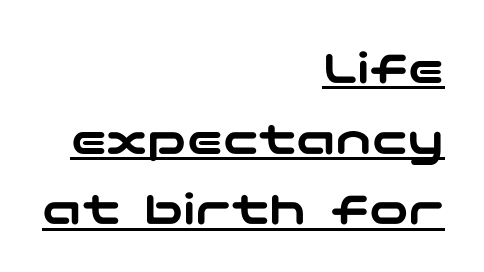
Q: Is the text italic (slanted)? A: No, it is upright.
Q: Is the typeface a serif or a sans-serif typeface? A: Sans-serif.
Q: Is the text underlined? A: Yes.
Q: How is the paragraph aligned? A: Right-aligned.
Q: Is the spacing between letters normal or unusually wide? A: Normal.
Q: Is the spacing between lines tight, normal or loose? A: Normal.
Q: Width (condensed, normal, or wide)? A: Wide.
Q: Stroke contrast? A: Low.
Q: x-height? A: Medium.
